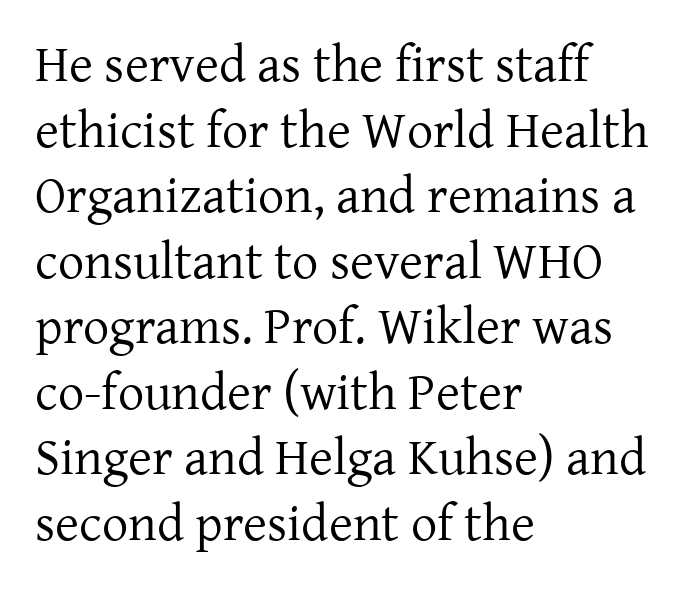
{"serif": "yes", "italic": "no", "bold": "no", "weight": "regular", "width": "normal", "stroke_contrast": "low", "x_height": "medium", "monospaced": "no", "underline": "no", "align": "left", "line_spacing": "normal", "line_spacing_ratio": 1.26, "letter_spacing": "normal", "letter_spacing_em": 0.0, "glyph_px": 52}
